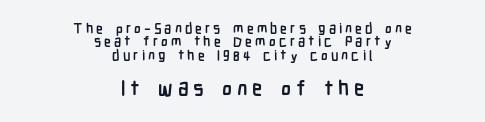
{"italic": "no", "bold": "yes", "underline": "no", "align": "center", "line_spacing": "tight", "line_spacing_ratio": 0.96, "letter_spacing": "wide", "letter_spacing_em": 0.22, "larger_block": "second", "size_ratio": 1.5, "glyph_px": 21}
